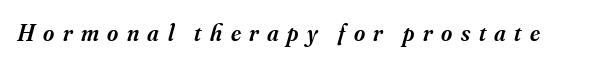
The letters are spread apart with noticeably loose tracking. The strokes are fattened partway — semibold, not bold. Rule under the text: the space is simply empty. Observe the lean: these are italic letterforms.
